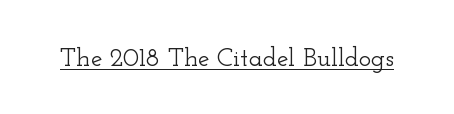
The image shows 26 px text type, upright; set normal letter spacing, underlined.
